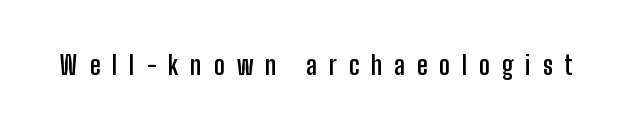
Q: Is the text bold? A: Yes.
Q: Is the text italic (slanted)? A: No, it is upright.
Q: Is the text underlined? A: No.
Q: Is the spacing between letters normal or unusually wide? A: Unusually wide.
